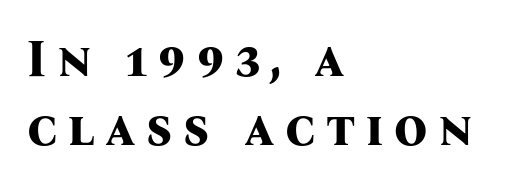
Q: Is the text bold? A: Yes.
Q: Is the text italic (slanted)? A: No, it is upright.
Q: Is the typeface a serif or a sans-serif typeface? A: Serif.
Q: Is the text underlined? A: No.
Q: How is the paragraph aligned? A: Left-aligned.
Q: Is the spacing between lines tight, normal or loose? A: Normal.
Q: Width (condensed, normal, or wide)? A: Normal.
Q: Stroke contrast? A: Medium.
Q: x-height? A: Medium.
Q: Monospaced? A: No.
